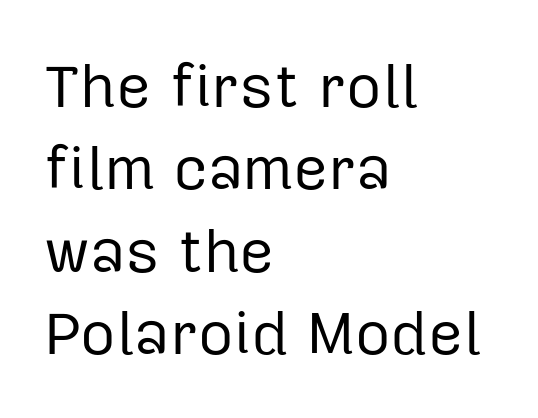
The image shows 61 px regular-weight sans-serif type, upright; set left-aligned, normal line spacing (1.35x), normal letter spacing, not underlined; low stroke contrast and a medium x-height.
